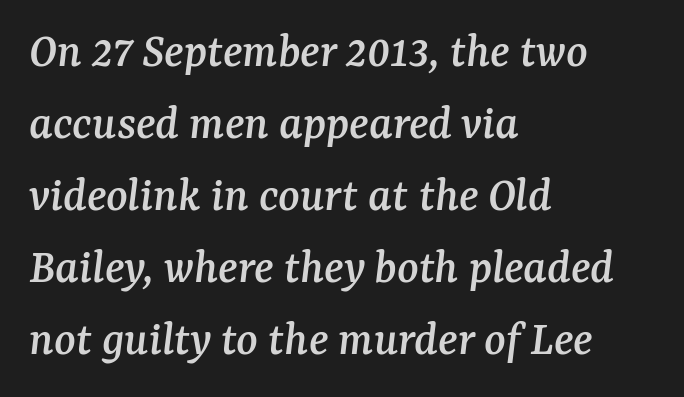
Q: Is the text italic (slanted)? A: Yes, it leans right by about 7 degrees.
Q: Is the typeface a serif or a sans-serif typeface? A: Serif.
Q: Is the text underlined? A: No.
Q: How is the paragraph aligned? A: Left-aligned.
Q: Is the spacing between letters normal or unusually wide? A: Normal.
Q: Is the spacing between lines tight, normal or loose? A: Normal.
Q: Width (condensed, normal, or wide)? A: Normal.
Q: Stroke contrast? A: Medium.
Q: x-height? A: Medium.
Q: Monospaced? A: No.
